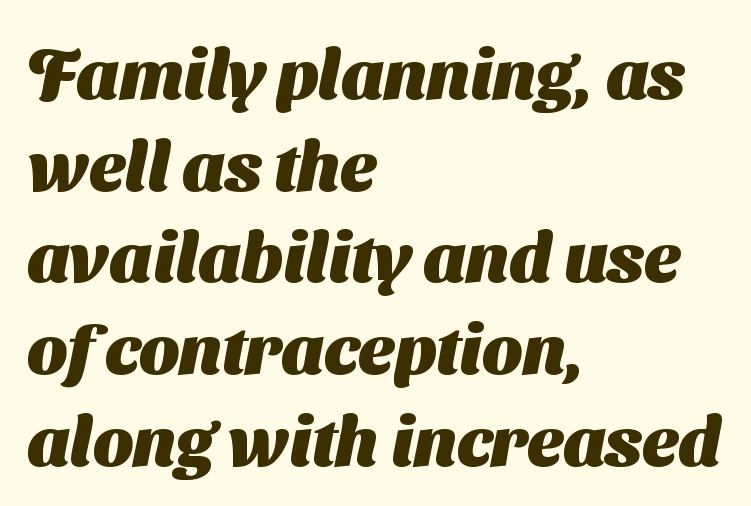
Q: Is the text bold? A: Yes.
Q: Is the typeface a serif or a sans-serif typeface? A: Sans-serif.
Q: Is the text underlined? A: No.
Q: How is the paragraph aligned? A: Left-aligned.
Q: Is the spacing between letters normal or unusually wide? A: Normal.
Q: Is the spacing between lines tight, normal or loose? A: Normal.
Q: Width (condensed, normal, or wide)? A: Normal.
Q: Stroke contrast? A: Medium.
Q: x-height? A: Medium.
Q: Monospaced? A: No.
